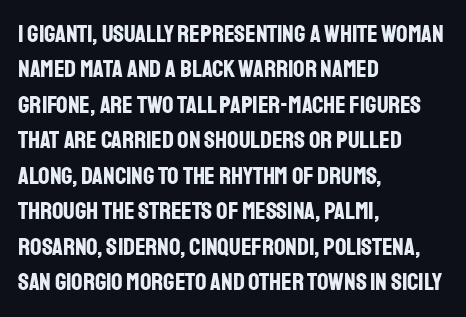
{"italic": "no", "bold": "yes", "underline": "no", "align": "left", "line_spacing": "normal", "line_spacing_ratio": 1.42, "letter_spacing": "normal", "letter_spacing_em": 0.0, "glyph_px": 25}
